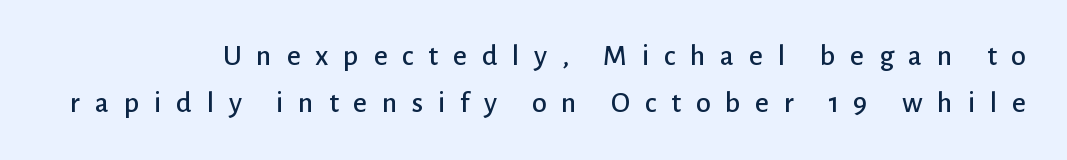
{"serif": "no", "italic": "no", "width": "normal", "stroke_contrast": "low", "x_height": "medium", "monospaced": "no", "underline": "no", "line_spacing": "normal", "line_spacing_ratio": 1.57, "letter_spacing": "wide", "letter_spacing_em": 0.49, "glyph_px": 30}
